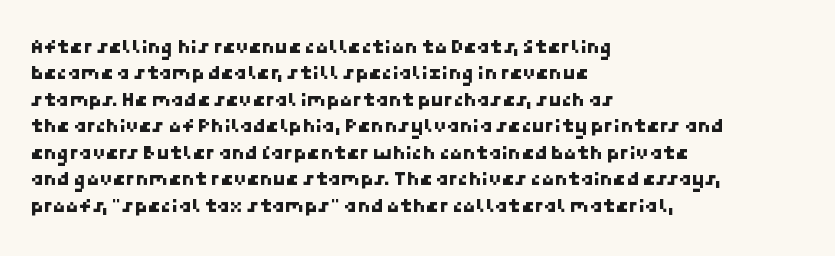
Q: Is the text underlined? A: No.
Q: How is the paragraph aligned? A: Left-aligned.
Q: Is the spacing between letters normal or unusually wide? A: Normal.
Q: Is the spacing between lines tight, normal or loose? A: Normal.
